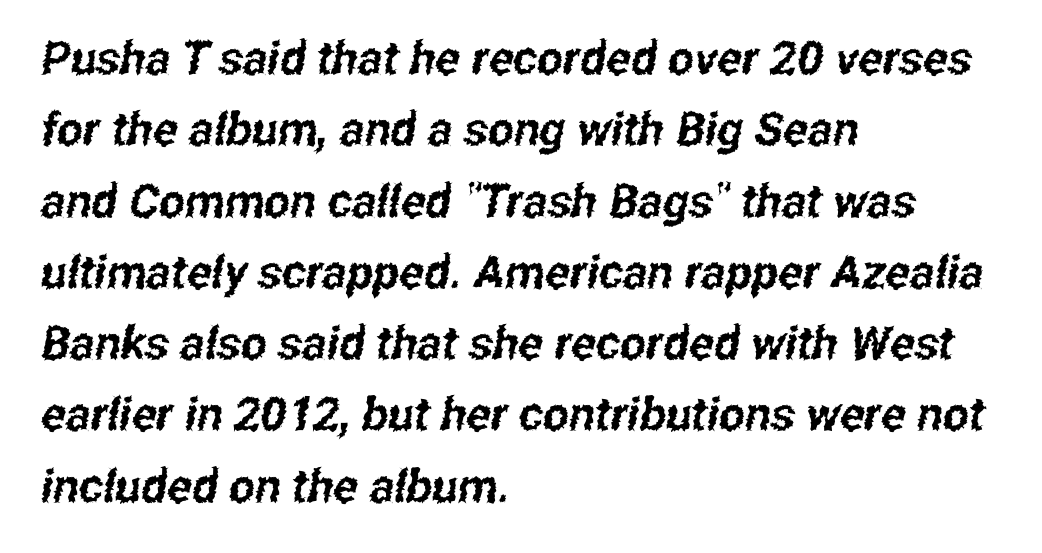
Q: Is the typeface a serif or a sans-serif typeface? A: Sans-serif.
Q: Is the text underlined? A: No.
Q: How is the paragraph aligned? A: Left-aligned.
Q: Is the spacing between letters normal or unusually wide? A: Normal.
Q: Is the spacing between lines tight, normal or loose? A: Normal.
Q: Width (condensed, normal, or wide)? A: Condensed.
Q: Stroke contrast? A: Low.
Q: x-height? A: Medium.
Q: Monospaced? A: No.
